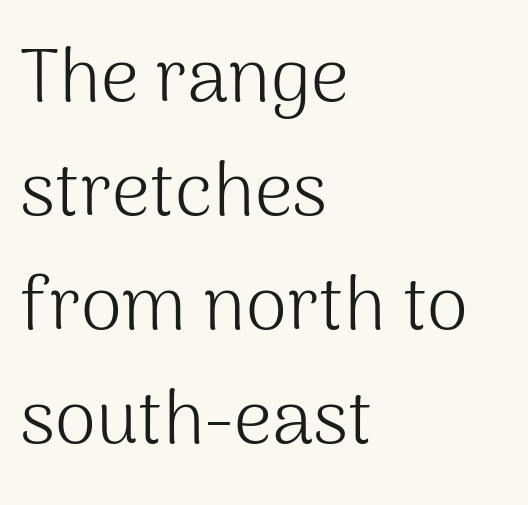
{"serif": "no", "italic": "no", "bold": "no", "weight": "light", "width": "normal", "stroke_contrast": "medium", "x_height": "medium", "monospaced": "no", "underline": "no", "align": "left", "line_spacing": "normal", "line_spacing_ratio": 1.52, "letter_spacing": "normal", "letter_spacing_em": 0.0, "glyph_px": 75}
